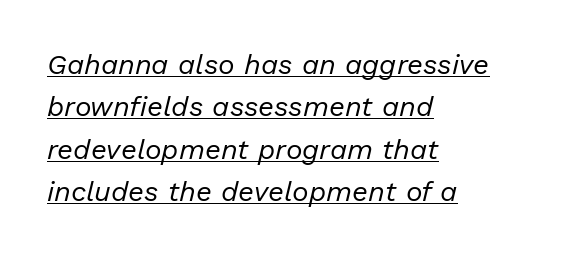
Q: Is the text bold? A: No.
Q: Is the text italic (slanted)? A: Yes, it leans right by about 13 degrees.
Q: Is the text underlined? A: Yes.
Q: How is the paragraph aligned? A: Left-aligned.
Q: Is the spacing between letters normal or unusually wide? A: Normal.
Q: Is the spacing between lines tight, normal or loose? A: Normal.
Q: Width (condensed, normal, or wide)? A: Normal.
Q: Stroke contrast? A: Low.
Q: x-height? A: Medium.
Q: Monospaced? A: No.
